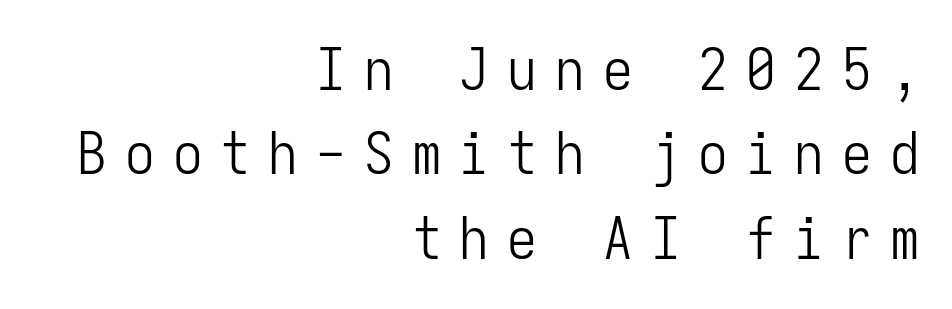
Q: Is the text bold? A: No.
Q: Is the text italic (slanted)? A: No, it is upright.
Q: Is the typeface a serif or a sans-serif typeface? A: Sans-serif.
Q: Is the text underlined? A: No.
Q: How is the paragraph aligned? A: Right-aligned.
Q: Is the spacing between letters normal or unusually wide? A: Unusually wide.
Q: Is the spacing between lines tight, normal or loose? A: Normal.
Q: Width (condensed, normal, or wide)? A: Condensed.
Q: Stroke contrast? A: Low.
Q: x-height? A: Medium.
Q: Monospaced? A: Yes.
